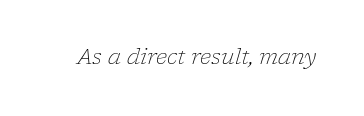
{"italic": "yes", "lean": "right", "slant_degrees": 17, "bold": "no", "underline": "no", "letter_spacing": "normal", "letter_spacing_em": 0.0, "glyph_px": 21}
